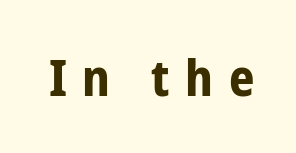
{"serif": "no", "italic": "no", "bold": "yes", "weight": "bold", "width": "condensed", "stroke_contrast": "low", "x_height": "medium", "monospaced": "no", "underline": "no", "letter_spacing": "wide", "letter_spacing_em": 0.31, "glyph_px": 50}
